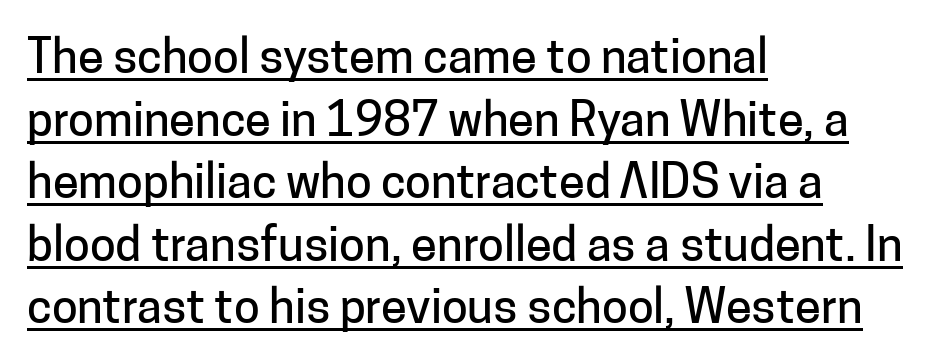
The image shows 47 px sans-serif type, upright; set left-aligned, normal line spacing (1.33x), normal letter spacing, underlined; low stroke contrast and a medium x-height.
